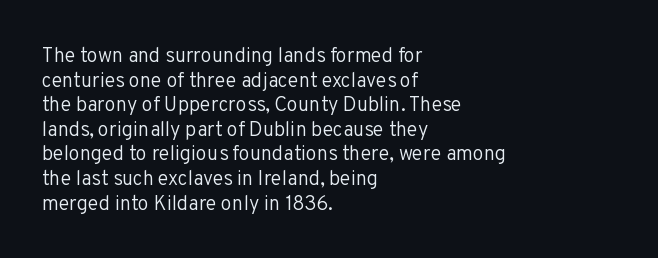
The image shows 20 px text type, upright; set left-aligned, line spacing 1.23x, normal letter spacing, not underlined.
